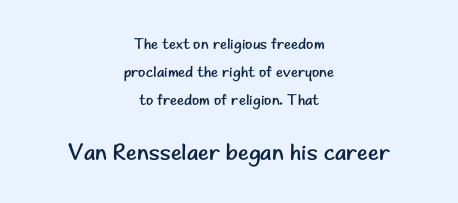
{"italic": "no", "bold": "no", "underline": "no", "align": "center", "line_spacing_ratio": 1.87, "letter_spacing": "normal", "letter_spacing_em": 0.0, "larger_block": "second", "size_ratio": 1.53, "glyph_px": 23}
